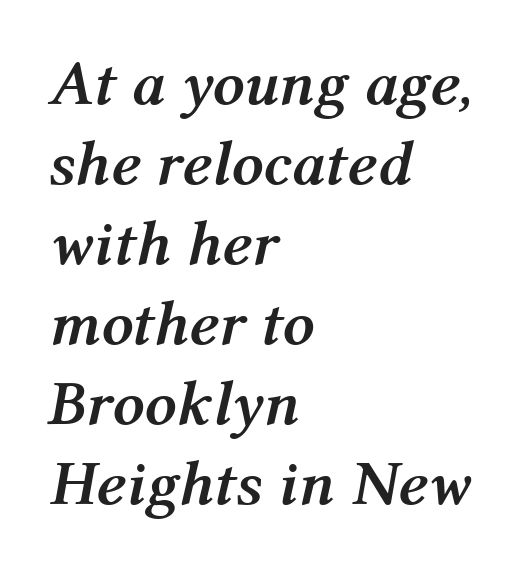
The face used here is proportionally spaced, like ordinary book or web type. Observe the lean: these are italic letterforms. This is heavy type, rendered in bold. Any mark beneath the type? The region is blank. Horizontally, the lines are justified to the leading edge only.
